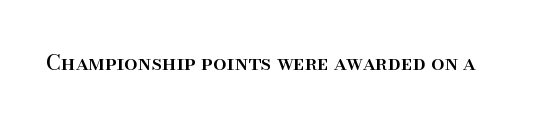
Every character sits straight up, as roman type does. The string is rendered with underlining switched off. Students, note that the glyphs here touch the page at normal intervals.
